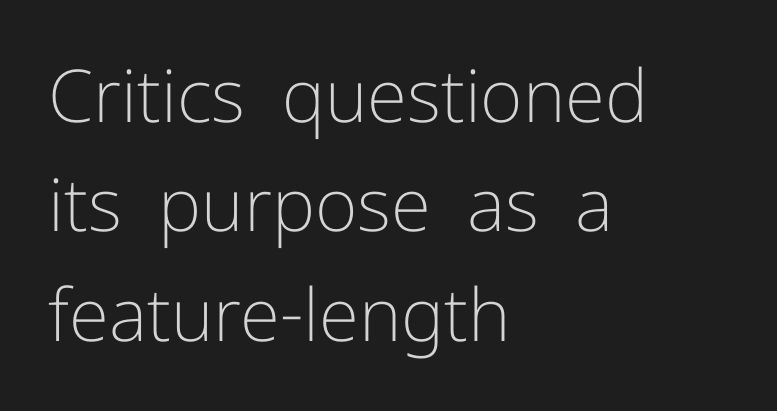
The image shows 73 px light sans-serif type, upright; set left-aligned, normal line spacing (1.5x), normal letter spacing, not underlined; low stroke contrast and a medium x-height.
